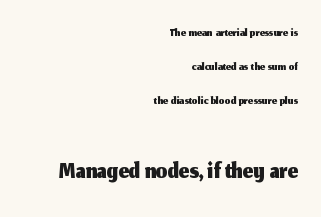
Q: Is the text italic (slanted)? A: No, it is upright.
Q: Is the typeface a serif or a sans-serif typeface? A: Sans-serif.
Q: Is the text underlined? A: No.
Q: How is the paragraph aligned? A: Right-aligned.
Q: Is the spacing between letters normal or unusually wide? A: Normal.
Q: Is the spacing between lines tight, normal or loose? A: Loose.
Q: Which block of text is set in a larger size, the first (top) or the second (bottom)? A: The second (bottom) one.
Q: Width (condensed, normal, or wide)? A: Normal.
Q: Stroke contrast? A: Medium.
Q: x-height? A: Medium.
Q: Monospaced? A: No.
